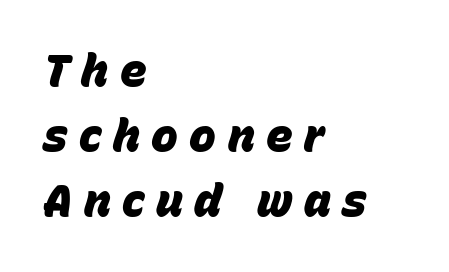
These lines sit exactly where default settings would place them. Observe the lean: these are italic letterforms. The tracking reads as deliberately expanded to a designer's eye. The area under the type is left untouched. These lines are rendered in a variable-pitch font. The passage shown is emphatically bold.
